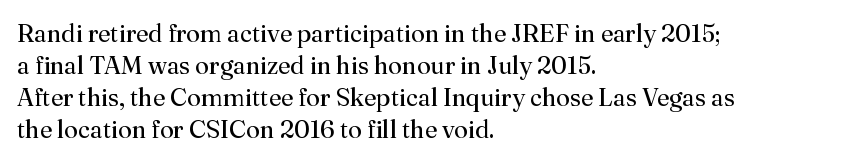
Q: Is the text bold? A: No.
Q: Is the text italic (slanted)? A: No, it is upright.
Q: Is the text underlined? A: No.
Q: How is the paragraph aligned? A: Left-aligned.
Q: Is the spacing between letters normal or unusually wide? A: Normal.
Q: Is the spacing between lines tight, normal or loose? A: Normal.
